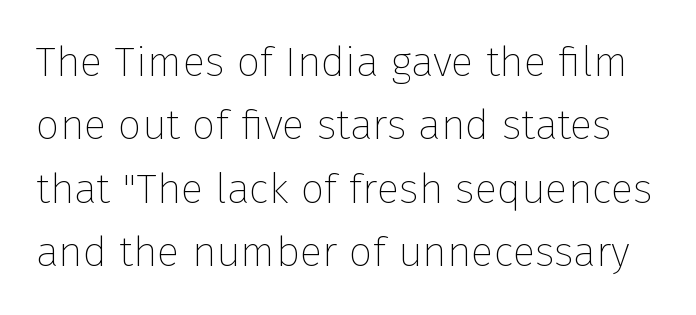
{"serif": "no", "italic": "no", "bold": "no", "weight": "thin", "width": "normal", "stroke_contrast": "low", "x_height": "medium", "monospaced": "no", "underline": "no", "line_spacing": "normal", "line_spacing_ratio": 1.51, "letter_spacing": "normal", "letter_spacing_em": 0.0, "glyph_px": 42}
